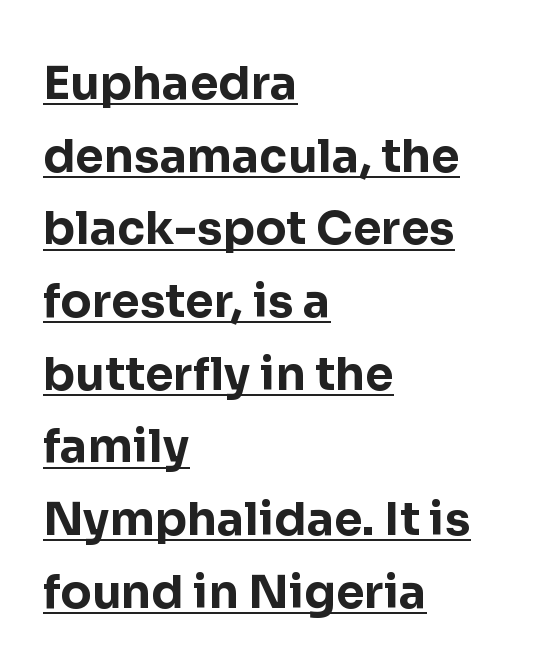
Q: Is the text bold? A: Yes.
Q: Is the text italic (slanted)? A: No, it is upright.
Q: Is the typeface a serif or a sans-serif typeface? A: Sans-serif.
Q: Is the text underlined? A: Yes.
Q: How is the paragraph aligned? A: Left-aligned.
Q: Is the spacing between letters normal or unusually wide? A: Normal.
Q: Is the spacing between lines tight, normal or loose? A: Normal.
Q: Width (condensed, normal, or wide)? A: Normal.
Q: Stroke contrast? A: Low.
Q: x-height? A: Medium.
Q: Monospaced? A: No.
